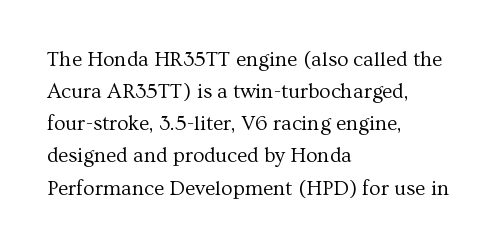
Q: Is the text bold? A: No.
Q: Is the text italic (slanted)? A: No, it is upright.
Q: Is the text underlined? A: No.
Q: How is the paragraph aligned? A: Left-aligned.
Q: Is the spacing between letters normal or unusually wide? A: Normal.
Q: Is the spacing between lines tight, normal or loose? A: Normal.
